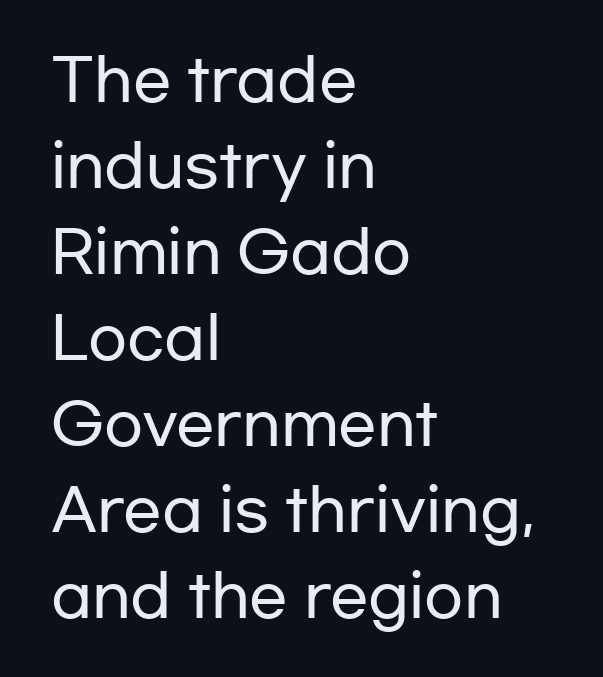
The image shows 57 px wide sans-serif type, upright; set left-aligned, normal line spacing (1.51x), normal letter spacing, not underlined; low stroke contrast and a medium x-height.
